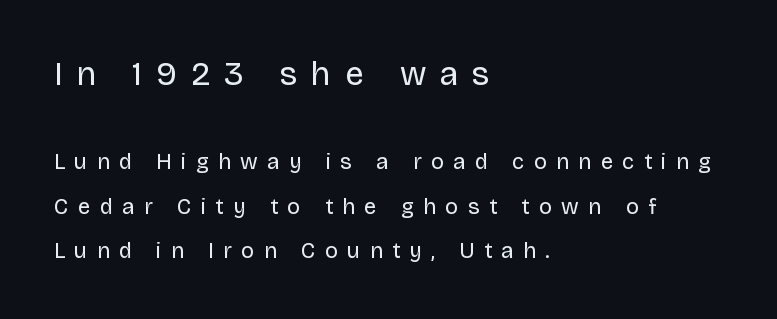
The image shows 33 px regular-weight sans-serif type, upright; set left-aligned, loose line spacing (2.04x), unusually wide letter spacing (+0.43 em), not underlined; the first (top) block is 1.5x larger; low stroke contrast and a large x-height.
